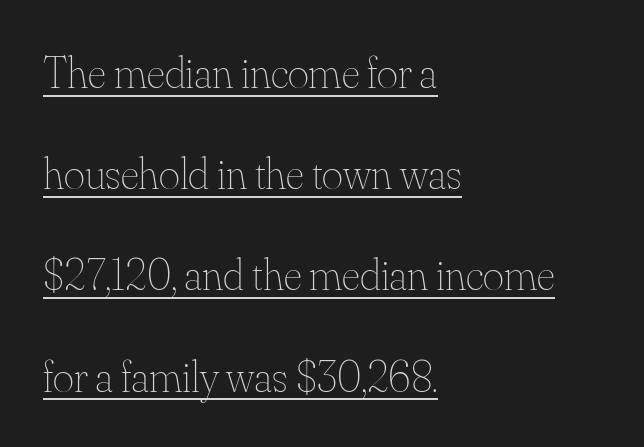
{"italic": "no", "bold": "no", "weight": "thin", "width": "normal", "stroke_contrast": "medium", "x_height": "small", "monospaced": "no", "underline": "yes", "align": "left", "line_spacing": "loose", "line_spacing_ratio": 2.25, "letter_spacing": "normal", "letter_spacing_em": 0.0, "glyph_px": 45}
